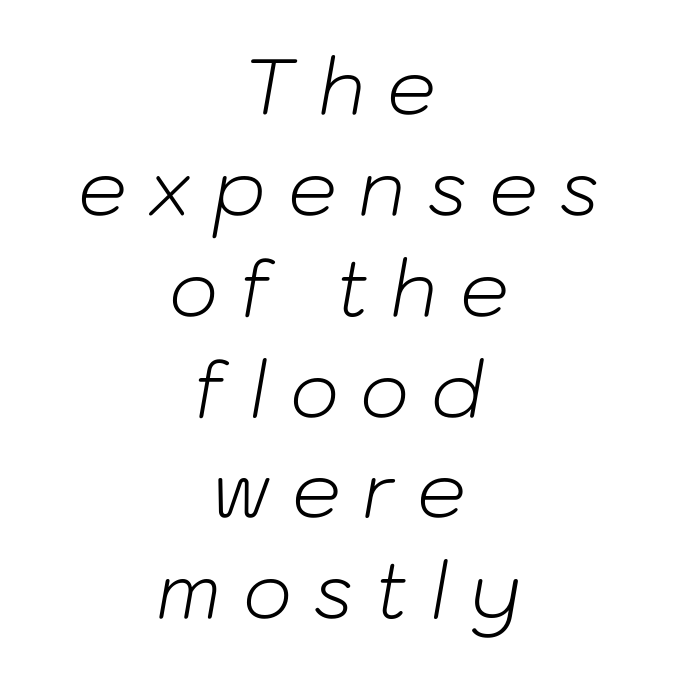
Q: Is the text bold? A: No.
Q: Is the text italic (slanted)? A: Yes, it leans right by about 10 degrees.
Q: Is the text underlined? A: No.
Q: How is the paragraph aligned? A: Centered.
Q: Is the spacing between letters normal or unusually wide? A: Unusually wide.
Q: Is the spacing between lines tight, normal or loose? A: Normal.
Q: Width (condensed, normal, or wide)? A: Normal.
Q: Stroke contrast? A: Low.
Q: x-height? A: Medium.
Q: Monospaced? A: No.
